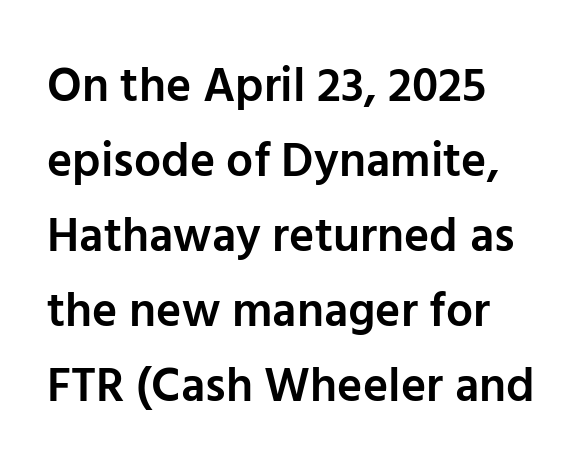
This is the in-between weight designers call semibold or demi. The line texture is even and compact thanks to regular tracking. Underline: absent. Spacing verdict: proportional, widths tailored to each character.
